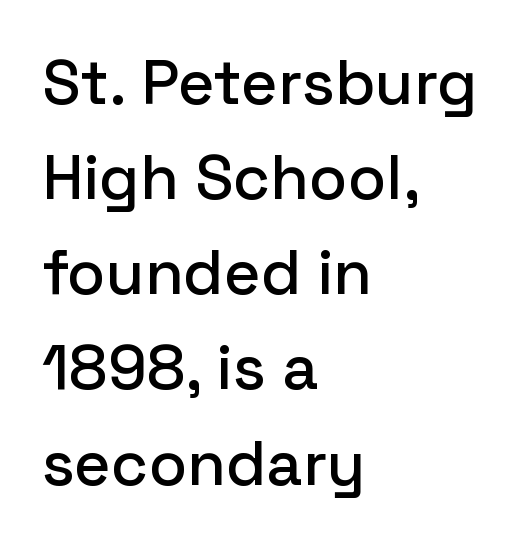
No word sits above an underline. Alignment: flush left. Check where the strokes stop: nothing finishes them off — pure sans. This is the regular roman posture of the typeface.
